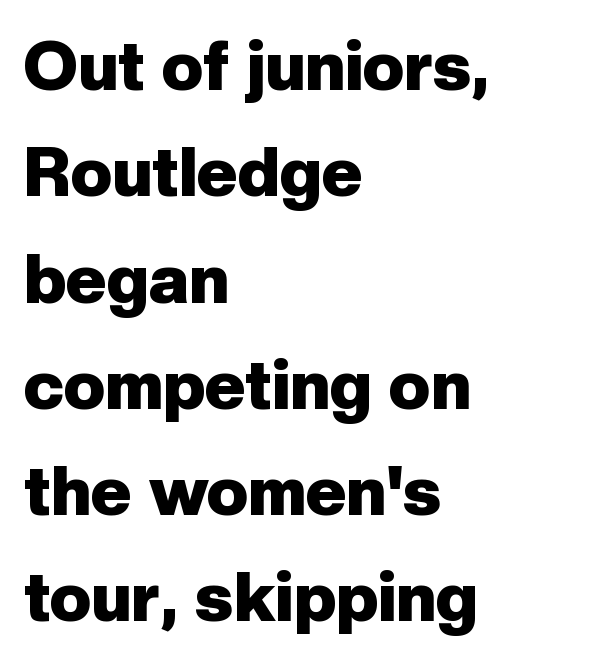
Q: Is the text bold? A: Yes.
Q: Is the text italic (slanted)? A: No, it is upright.
Q: Is the typeface a serif or a sans-serif typeface? A: Sans-serif.
Q: Is the text underlined? A: No.
Q: How is the paragraph aligned? A: Left-aligned.
Q: Is the spacing between letters normal or unusually wide? A: Normal.
Q: Is the spacing between lines tight, normal or loose? A: Normal.
Q: Width (condensed, normal, or wide)? A: Normal.
Q: Stroke contrast? A: Low.
Q: x-height? A: Medium.
Q: Monospaced? A: No.
